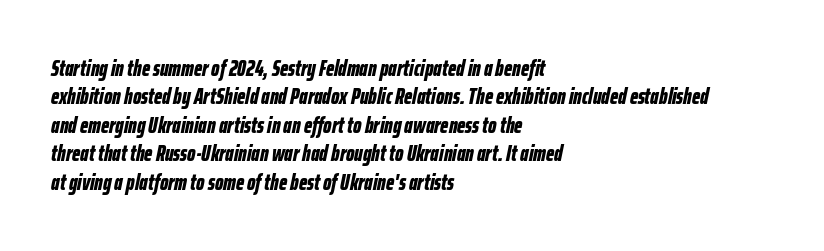
{"italic": "yes", "lean": "right", "slant_degrees": 12, "bold": "yes", "underline": "no", "align": "left", "line_spacing": "normal", "line_spacing_ratio": 1.29, "letter_spacing": "normal", "letter_spacing_em": 0.0, "glyph_px": 22}
